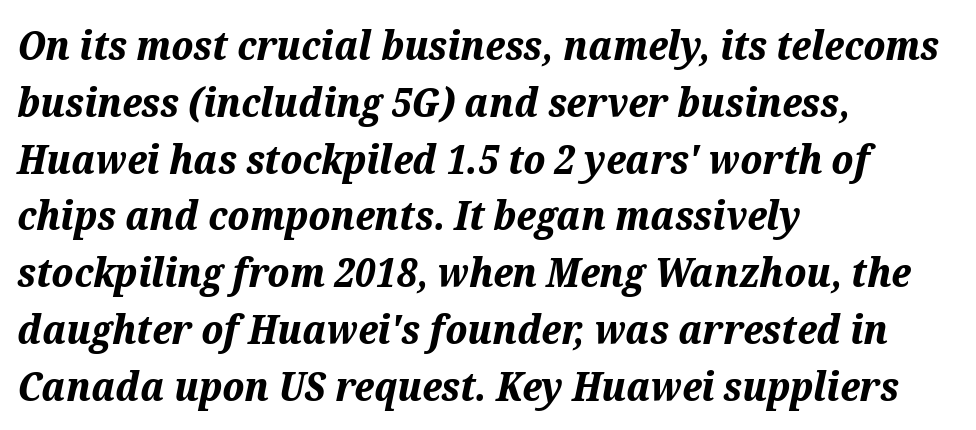
The image shows 40 px bold type, italic (leaning right); set left-aligned, normal line spacing (1.42x), normal letter spacing, not underlined; medium stroke contrast and a medium x-height.
